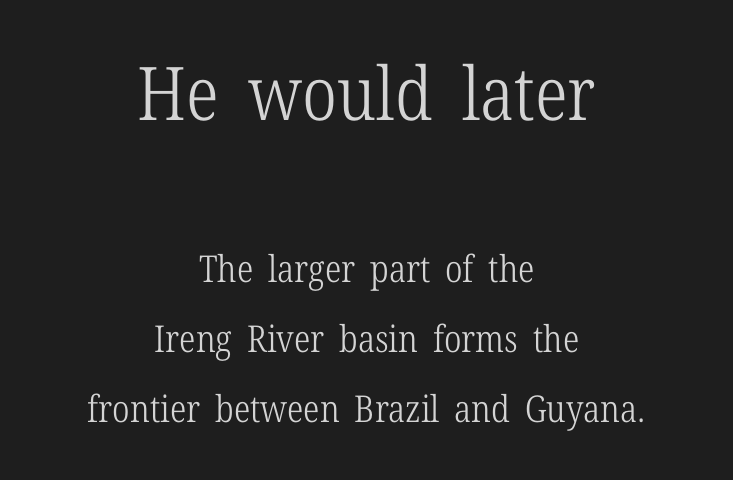
The image shows 74 px light, condensed serif type, upright; set centered, line spacing 1.89x, normal letter spacing, not underlined; the first (top) block is 2.0x larger; low stroke contrast and a medium x-height.
